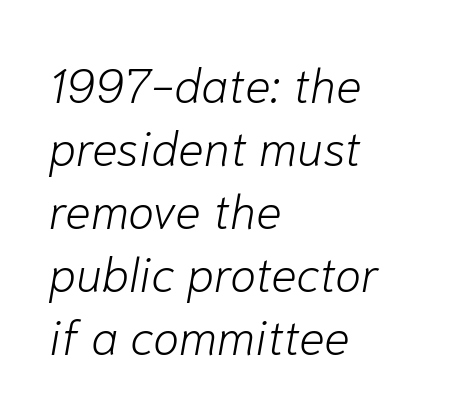
Leading: standard. Is the type slanted? Yes — the strokes lean at a clear angle. The rendering uses natural spacing where letterforms have individual widths. The specimen omits any rule beneath the text block's lines. Leftover space on each line is placed entirely after the last word.
